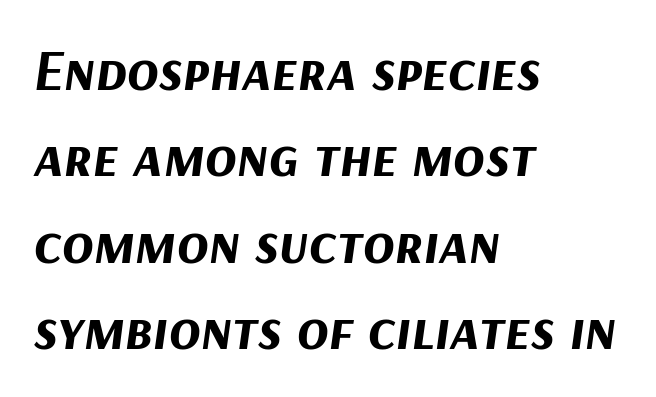
The image shows 58 px bold type, italic (leaning right); set left-aligned, normal line spacing (1.49x), normal letter spacing, not underlined; medium stroke contrast and a medium x-height.
